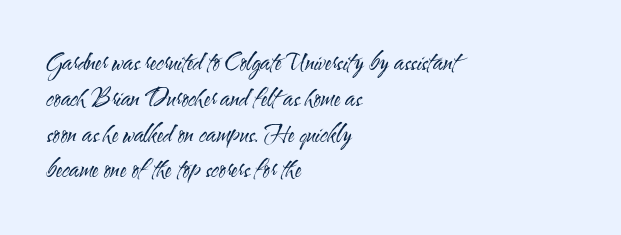
The setting favours the left margin, as ordinary paragraphs usually do. Letter spacing: default. No chunkiness to these letters — they're not bold.
